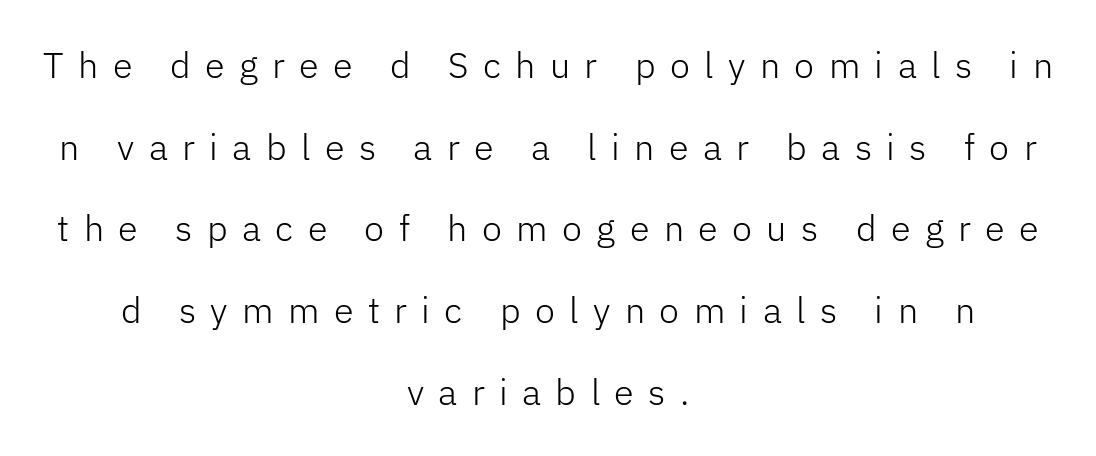
In terms of letterform style, serifs are entirely absent. The face used here is proportionally spaced, like ordinary book or web type. Between one letter and the next there's a generous, obvious gap. This sample trades compactness for vertical openness between lines. Bold? No — there's no thickening of the strokes. Rule under the text: the space is simply empty.
